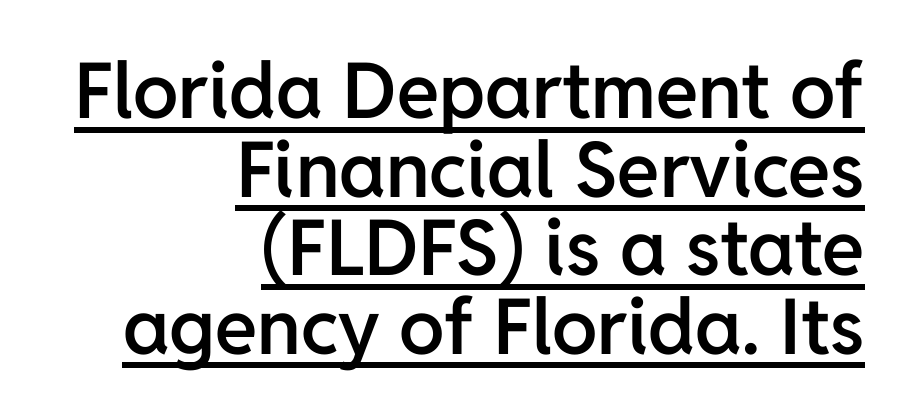
The font is running at a semibold setting, under full bold. If you drew a line through each stem, it would be perfectly vertical. Look at the bottom of the vertical strokes: they stop flat, with no serifs. Caption: lettering with a line underneath.
